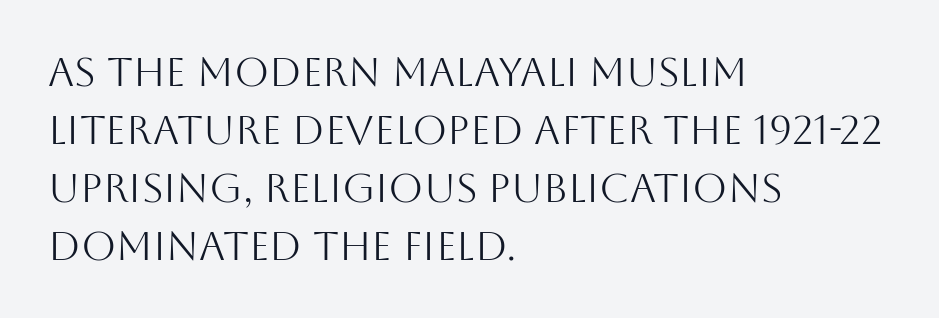
The image shows 40 px light sans-serif type, upright; set left-aligned, normal line spacing (1.45x), normal letter spacing, not underlined; medium stroke contrast and a large x-height.
